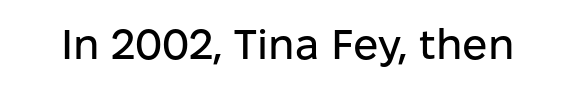
The image shows 42 px sans-serif type, upright; set normal letter spacing, not underlined; low stroke contrast and a medium x-height.
